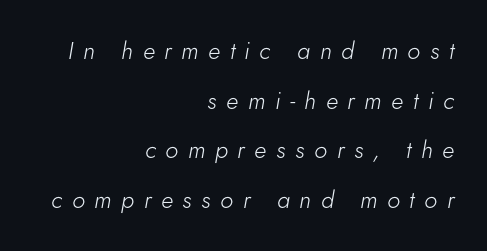
Q: Is the text bold? A: No.
Q: Is the text italic (slanted)? A: Yes, it leans right by about 5 degrees.
Q: Is the text underlined? A: No.
Q: How is the paragraph aligned? A: Right-aligned.
Q: Is the spacing between letters normal or unusually wide? A: Unusually wide.
Q: Is the spacing between lines tight, normal or loose? A: Loose.
